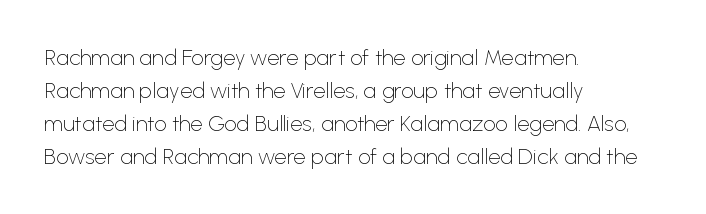
{"italic": "no", "bold": "no", "underline": "no", "align": "left", "line_spacing": "normal", "line_spacing_ratio": 1.5, "letter_spacing": "normal", "letter_spacing_em": 0.0, "glyph_px": 22}
